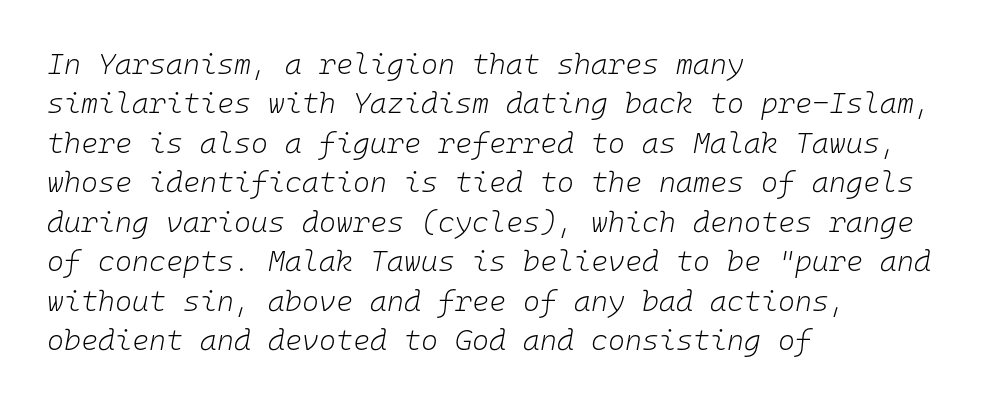
The image shows 29 px light type, italic (leaning right), monospaced; set left-aligned, normal line spacing (1.36x), normal letter spacing, not underlined; low stroke contrast and a medium x-height.
